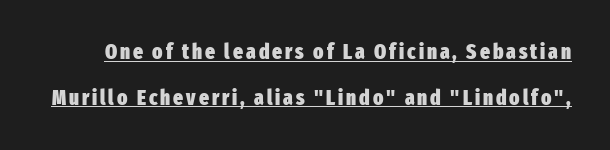
{"italic": "no", "bold": "yes", "underline": "yes", "line_spacing": "loose", "line_spacing_ratio": 2.18, "glyph_px": 21}
